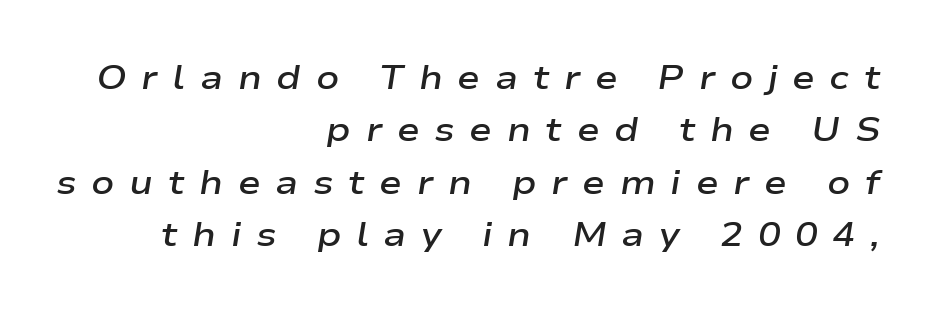
The image shows 34 px semibold, wide type, italic (leaning right); set right-aligned, normal line spacing (1.54x), unusually wide letter spacing (+0.43 em), not underlined; low stroke contrast and a medium x-height.
